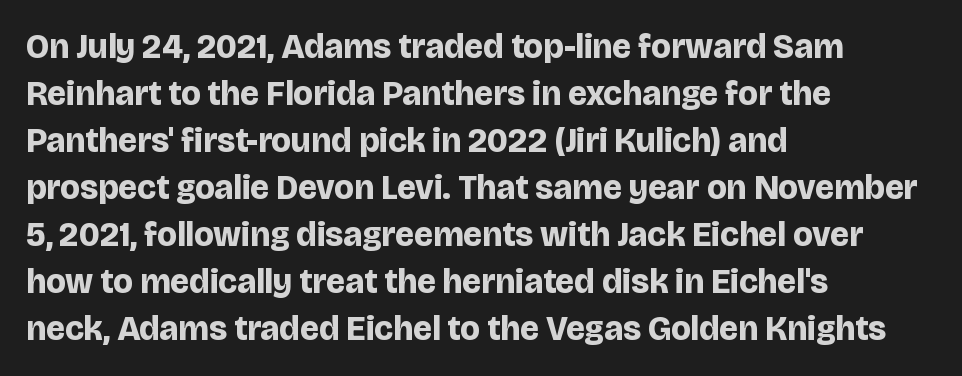
Weight check: bold — yes, fully. Ascenders rise straight up at ninety degrees. All the whitespace from short lines collects on the right. Underline: absent.
